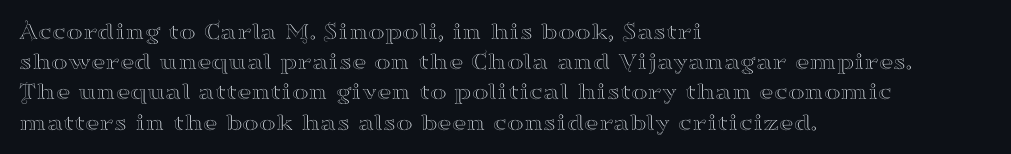
Standard letterfit; no display-style spreading of the glyphs. A typesetter would mark this as roman, not italic. Does the copy run flush right? No — it runs flush left. Words float on clear page, feet unadorned.
